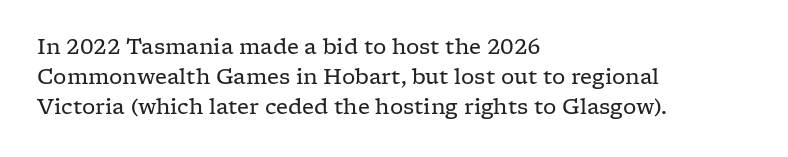
Q: Is the text bold? A: No.
Q: Is the text italic (slanted)? A: No, it is upright.
Q: Is the text underlined? A: No.
Q: How is the paragraph aligned? A: Left-aligned.
Q: Is the spacing between letters normal or unusually wide? A: Normal.
Q: Is the spacing between lines tight, normal or loose? A: Normal.
